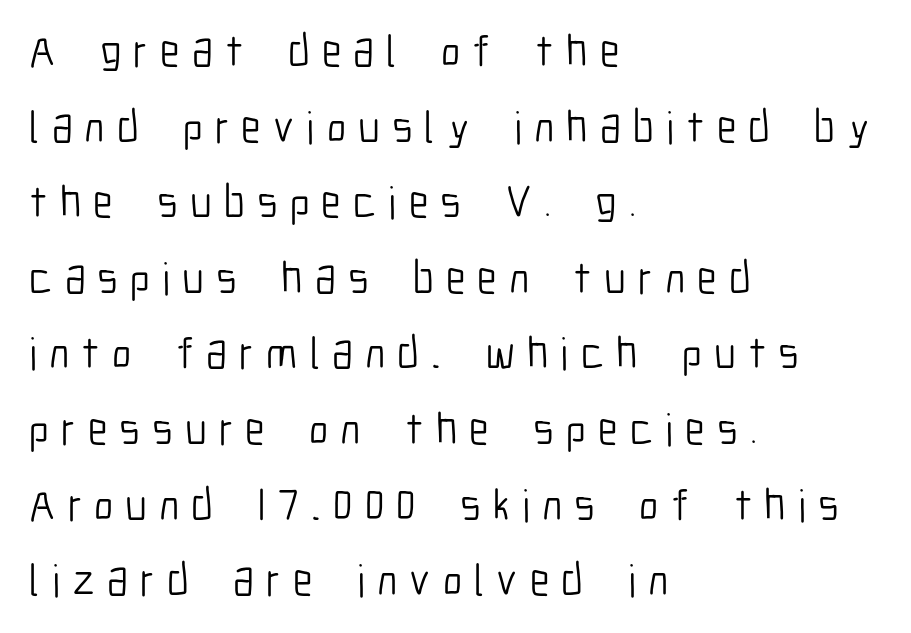
Posture: vertical. This sample has the flowing, uneven cadence of proportional lettering. Regarding leading, the lines here are spaced in the standard way. The passage shown is not underscored anywhere.
